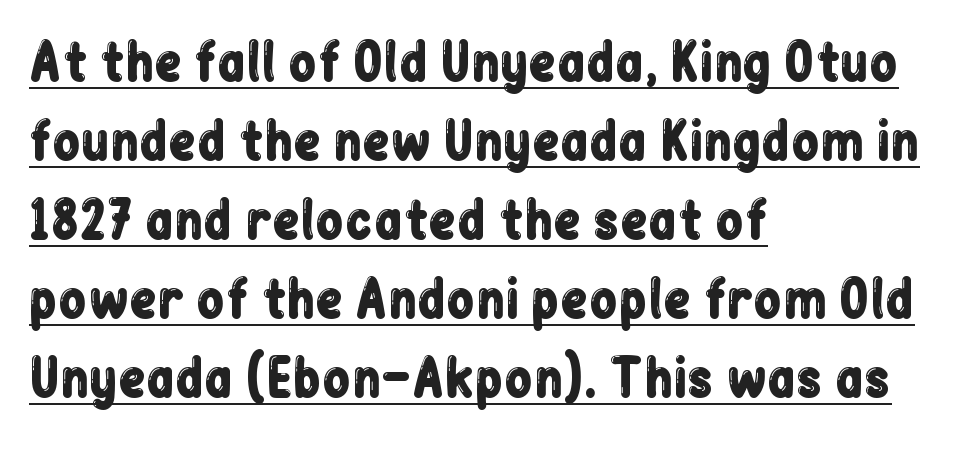
The image shows 51 px condensed sans-serif type, upright; set left-aligned, normal line spacing (1.55x), normal letter spacing, underlined; low stroke contrast and a medium x-height.
